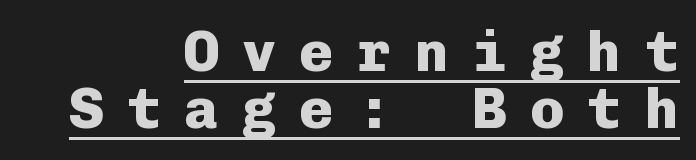
The space between consecutive lines is stingy. The typesetting leans heavy: a genuine bold. The rendering anchors every line to the right-hand side. The glyphs are accompanied by a horizontal stroke just below them.
